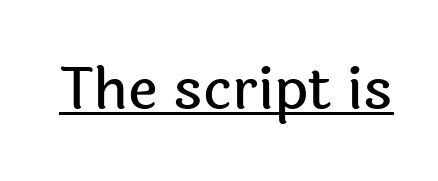
Italic? Not at all — the glyphs are vertical. Each letter keeps its own natural width here, so spacing adapts to shape. Letterform terminals end flat and unadorned throughout the passage. Nothing unusual about the tracking: characters are spaced as the font intends. The typesetter has applied underlining to the passage shown.
